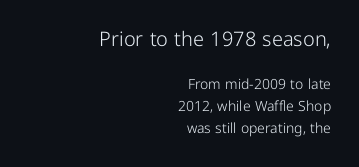
{"italic": "no", "bold": "no", "underline": "no", "align": "right", "line_spacing": "normal", "line_spacing_ratio": 1.58, "letter_spacing": "normal", "letter_spacing_em": 0.0, "larger_block": "first", "size_ratio": 1.43, "glyph_px": 20}
